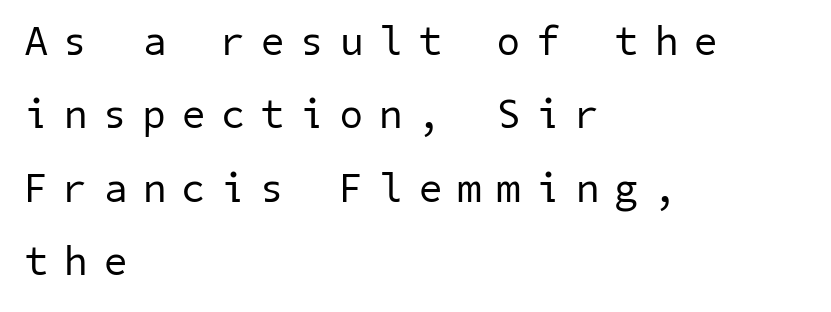
The face looks like a standard text weight, possibly lighter. The space directly below the letters is spotless. The type is letterspaced generously, with wide tracking. Line beginnings align vertically; line endings do not. The characters display no serif detailing; their extremities are plain.
